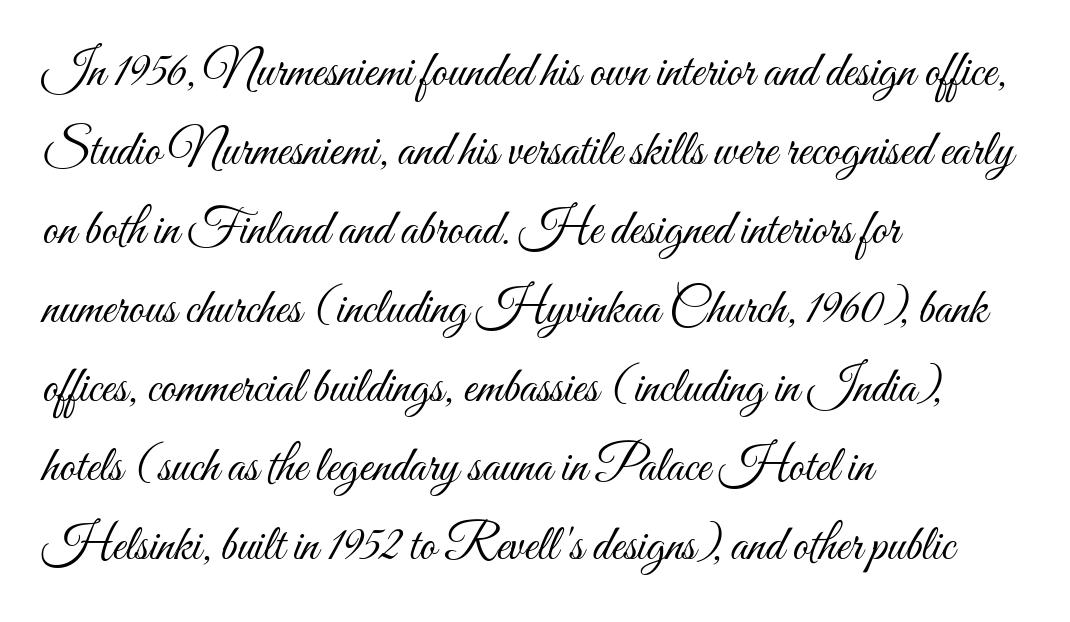
The image shows 50 px light, condensed type; set left-aligned, normal line spacing (1.58x), normal letter spacing, not underlined; medium stroke contrast and a small x-height.
